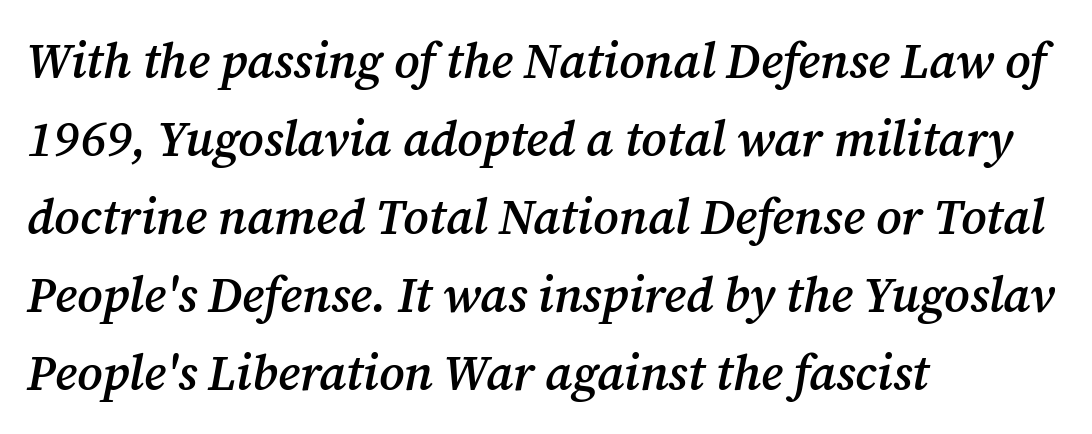
You could not count columns in this text — the font is proportionally spaced. In terms of letterspacing, this is plain default setting. The font family rendered here belongs to the serif group. The face used here has a pronounced slope to its letters. The leading is moderate, giving the passage an even texture.
